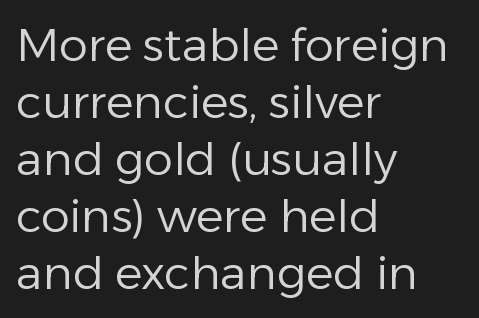
On a weight scale, this lands at 450 or below. Ascenders rise straight up at ninety degrees. Caption: multi-line text, flush left, ragged right. Here the designer chose a conventional face with non-uniform glyph widths. The characters display no serif detailing; their extremities are plain.
